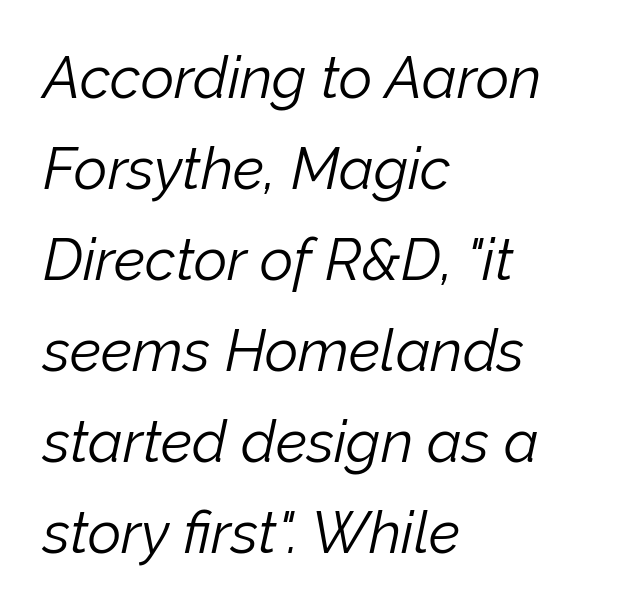
Each word holds together tightly as a unit, with standard inter-letter gaps. Stroke thickness stays within the range of a standard reading face or lighter. Characters are canted at an angle relative to the baseline's perpendicular. Does the copy run flush right? No — it runs flush left. The space between consecutive lines is moderate. Each letter keeps its own natural width here, so spacing adapts to shape.
